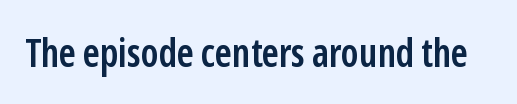
Q: Is the text bold? A: Semi-bold.
Q: Is the text italic (slanted)? A: No, it is upright.
Q: Is the typeface a serif or a sans-serif typeface? A: Sans-serif.
Q: Is the text underlined? A: No.
Q: Is the spacing between letters normal or unusually wide? A: Normal.
Q: Width (condensed, normal, or wide)? A: Condensed.
Q: Stroke contrast? A: Low.
Q: x-height? A: Medium.
Q: Monospaced? A: No.
